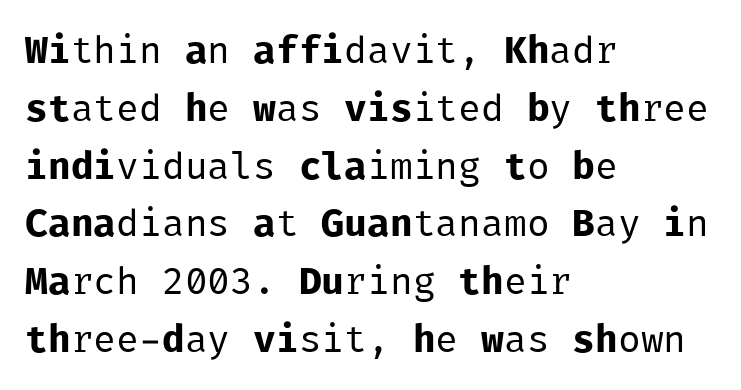
Upright lettering throughout. Stems here are at most as thick as an everyday book face. The passage is arranged the way most books set body copy — flush left. A typesetter would label this face a sans. Does extra space separate the letters? No, they use regular spacing.
